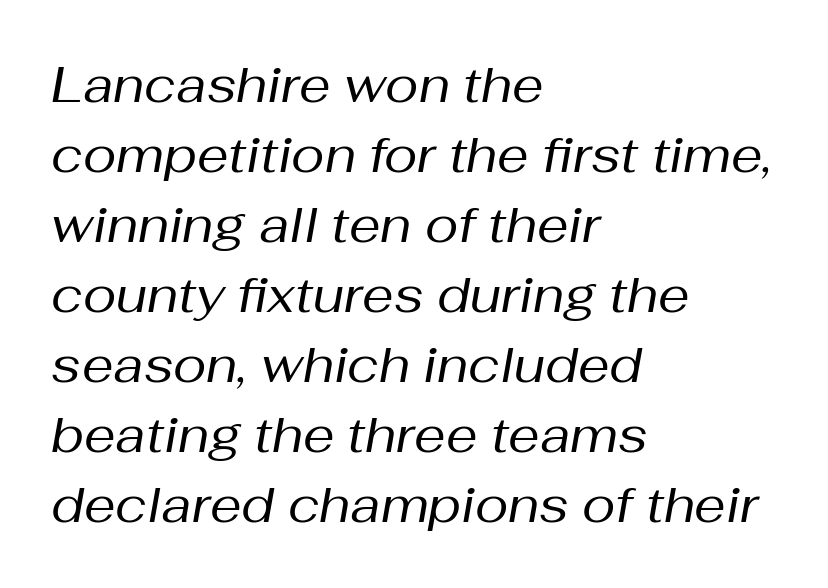
{"italic": "yes", "lean": "right", "slant_degrees": 10, "bold": "no", "weight": "regular", "width": "normal", "stroke_contrast": "medium", "x_height": "medium", "monospaced": "no", "underline": "no", "align": "left", "line_spacing": "normal", "line_spacing_ratio": 1.4, "letter_spacing": "normal", "letter_spacing_em": 0.0, "glyph_px": 50}
